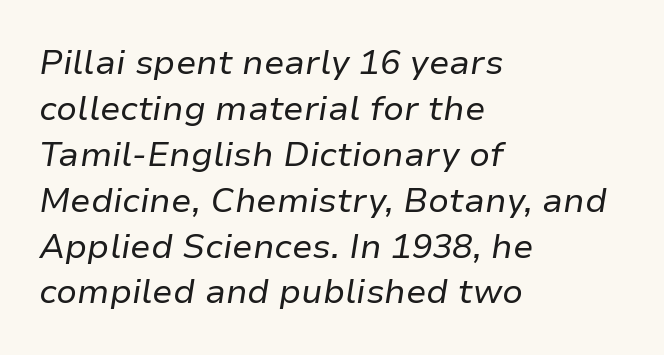
Q: Is the text bold? A: No.
Q: Is the text italic (slanted)? A: Yes, it leans right by about 9 degrees.
Q: Is the text underlined? A: No.
Q: How is the paragraph aligned? A: Left-aligned.
Q: Is the spacing between letters normal or unusually wide? A: Normal.
Q: Is the spacing between lines tight, normal or loose? A: Normal.
Q: Width (condensed, normal, or wide)? A: Normal.
Q: Stroke contrast? A: Low.
Q: x-height? A: Medium.
Q: Monospaced? A: No.
